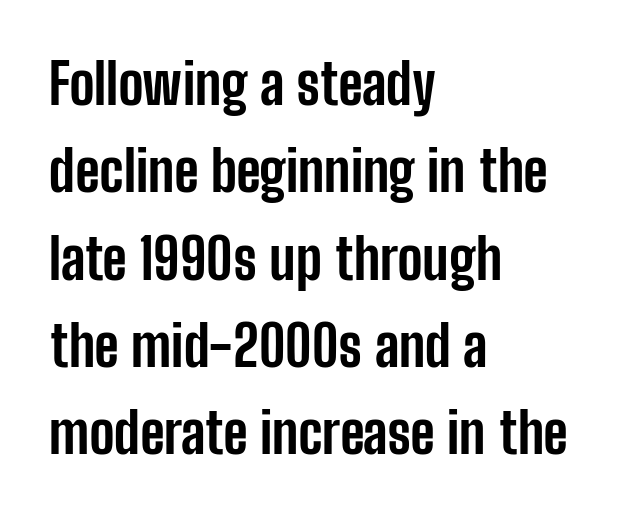
The line texture is even and compact thanks to regular tracking. Every row of glyphs begins at an identical x-position on the left. Clear beneath every line of the passage. This rendering employs a face without finishing strokes, i.e., a sans-serif.
